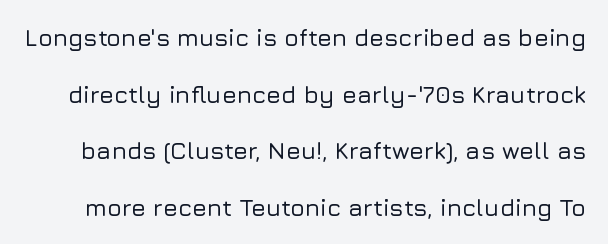
{"italic": "no", "underline": "no", "line_spacing": "loose", "line_spacing_ratio": 2.36, "letter_spacing": "normal", "letter_spacing_em": 0.0, "glyph_px": 24}
